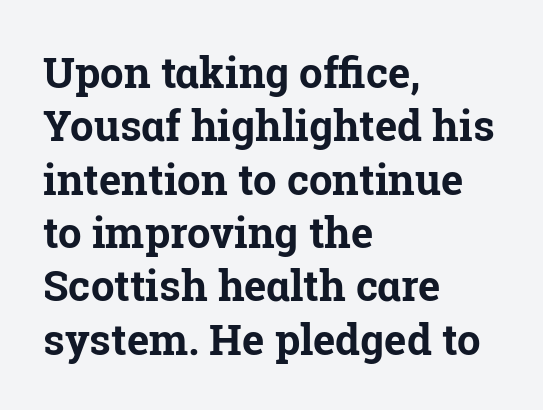
Q: Is the text bold? A: Yes.
Q: Is the text italic (slanted)? A: No, it is upright.
Q: Is the typeface a serif or a sans-serif typeface? A: Serif.
Q: Is the text underlined? A: No.
Q: How is the paragraph aligned? A: Left-aligned.
Q: Is the spacing between letters normal or unusually wide? A: Normal.
Q: Is the spacing between lines tight, normal or loose? A: Normal.
Q: Width (condensed, normal, or wide)? A: Normal.
Q: Stroke contrast? A: Low.
Q: x-height? A: Medium.
Q: Monospaced? A: No.
